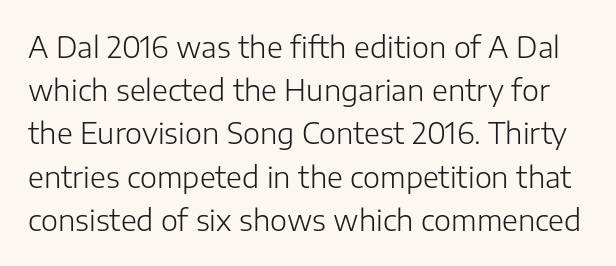
The foot of each line stays bare and open. Reading down the column, the eye jumps a familiar distance to each next line. I'd call this a sans setting — the letters go barefoot. Students, note that the glyphs here touch the page at normal intervals.
